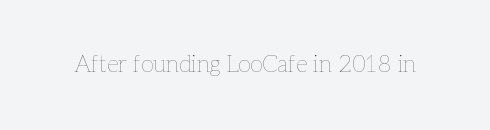
The image shows 23 px text type, upright; set normal letter spacing, not underlined.
